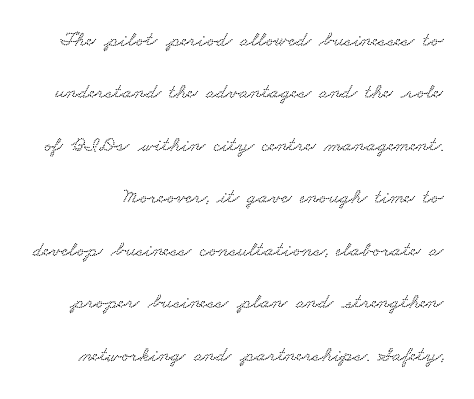
{"underline": "no", "line_spacing": "loose", "line_spacing_ratio": 2.5, "letter_spacing": "normal", "letter_spacing_em": 0.0, "glyph_px": 21}
